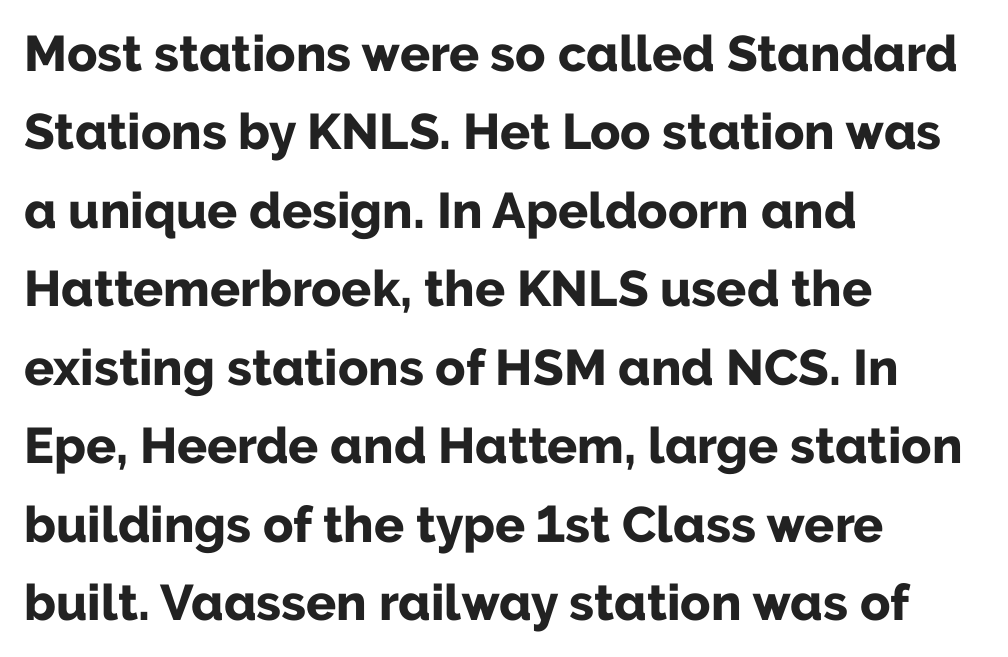
Check under the words: just untouched page. Do the characters align in a grid? No, the font is proportional. Does the weight exceed regular? Yes, all the way to bold. A typesetter would call this leading conventional body-copy spacing. The tracking reads as untouched default to a designer's eye. Check where the strokes stop: nothing finishes them off — pure sans.
